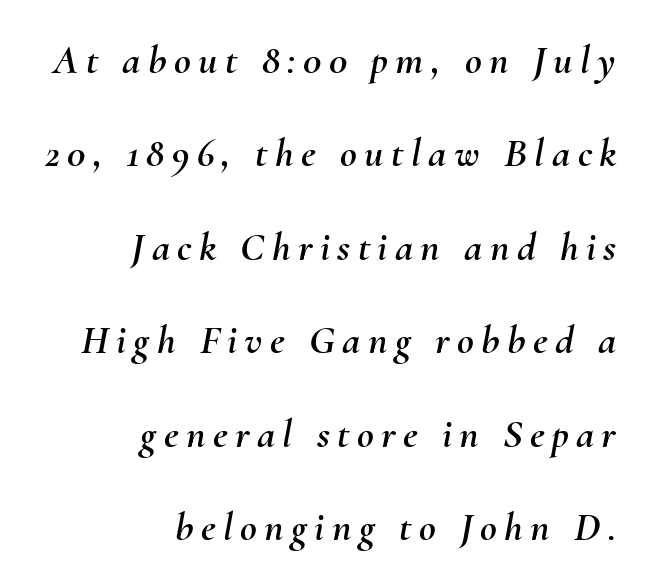
{"italic": "yes", "lean": "right", "slant_degrees": 10, "width": "normal", "stroke_contrast": "medium", "x_height": "small", "monospaced": "no", "underline": "no", "align": "right", "line_spacing": "loose", "line_spacing_ratio": 2.28, "glyph_px": 41}
